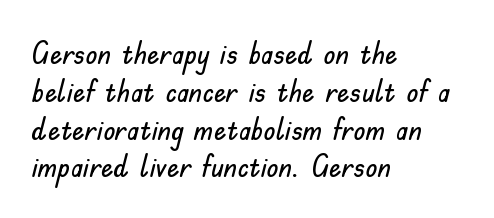
{"serif": "no", "width": "normal", "stroke_contrast": "low", "x_height": "small", "monospaced": "no", "underline": "no", "align": "left", "line_spacing_ratio": 1.22, "letter_spacing": "normal", "letter_spacing_em": 0.0, "glyph_px": 31}
